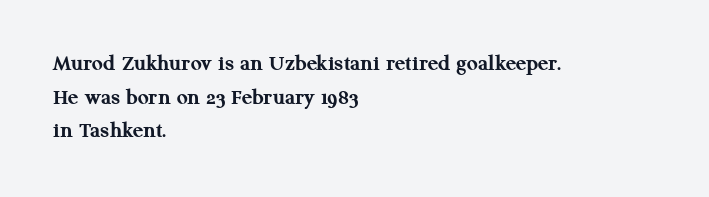
{"italic": "no", "bold": "yes", "underline": "no", "align": "left", "line_spacing": "normal", "line_spacing_ratio": 1.4, "letter_spacing": "normal", "letter_spacing_em": 0.0, "glyph_px": 24}
